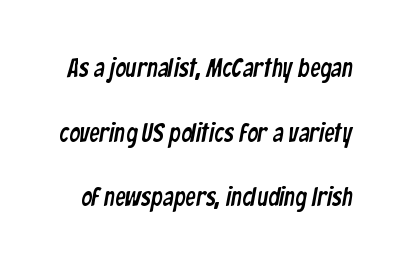
The tracking reads as untouched default to a designer's eye. Decoration check: the copy has no underline. Honestly, the rows look like they've been pulled way apart.
